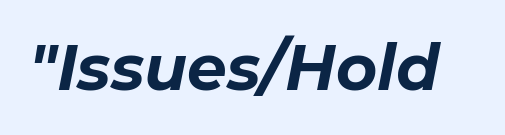
Q: Is the text bold? A: Yes.
Q: Is the text italic (slanted)? A: Yes, it leans right by about 11 degrees.
Q: Is the text underlined? A: No.
Q: Is the spacing between letters normal or unusually wide? A: Normal.
Q: Width (condensed, normal, or wide)? A: Normal.
Q: Stroke contrast? A: Low.
Q: x-height? A: Medium.
Q: Monospaced? A: No.
